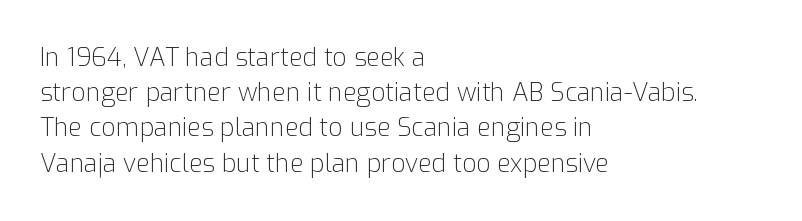
The image shows 25 px text type, upright; set left-aligned, normal line spacing (1.41x), normal letter spacing, not underlined.
